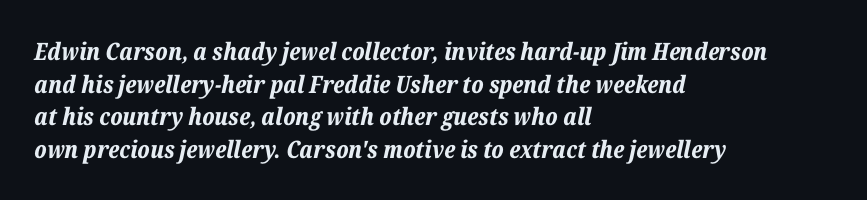
The image shows 24 px bold type, italic (leaning right); set left-aligned, normal line spacing (1.36x), normal letter spacing, not underlined.
